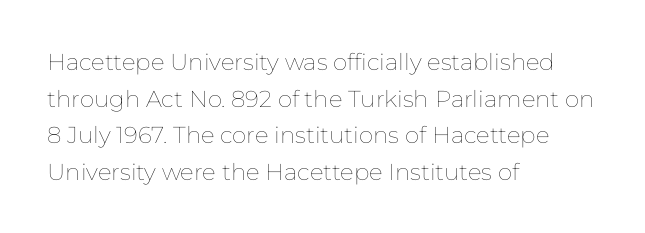
Notice how descenders clear the ascenders below comfortably — that's standard leading. Heft: none added — not bold. Posture: upright roman. The tracking reads as untouched default to a designer's eye. If you drew a ruler down the left edge, every line would touch it.
